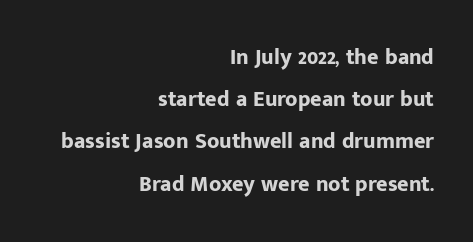
Strokes here are thick enough to call this a true bold. Vertically, the passage feels expansive, rows floating well apart. The space directly below the letters is spotless. The ragged edge is on the left, which tells us the setting is flush right. It's the straight-up-and-down kind of type.
